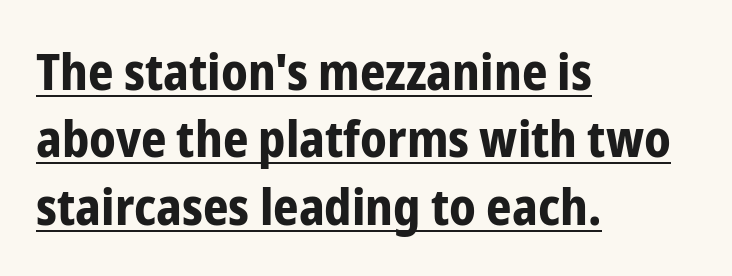
Q: Is the text bold? A: Yes.
Q: Is the text italic (slanted)? A: No, it is upright.
Q: Is the typeface a serif or a sans-serif typeface? A: Sans-serif.
Q: Is the text underlined? A: Yes.
Q: How is the paragraph aligned? A: Left-aligned.
Q: Is the spacing between letters normal or unusually wide? A: Normal.
Q: Is the spacing between lines tight, normal or loose? A: Normal.
Q: Width (condensed, normal, or wide)? A: Condensed.
Q: Stroke contrast? A: Low.
Q: x-height? A: Medium.
Q: Monospaced? A: No.
